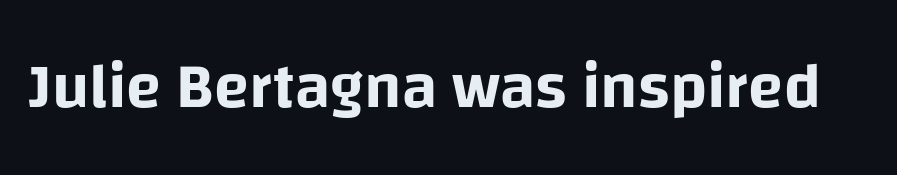
The string is rendered with underlining switched off. A typesetter would call this proportional, since set widths differ per character. The characters display no serif detailing; their extremities are plain. Is the letter spacing exaggerated? No — it looks like the ordinary default. Posture: straight, roman, zero tilt.
